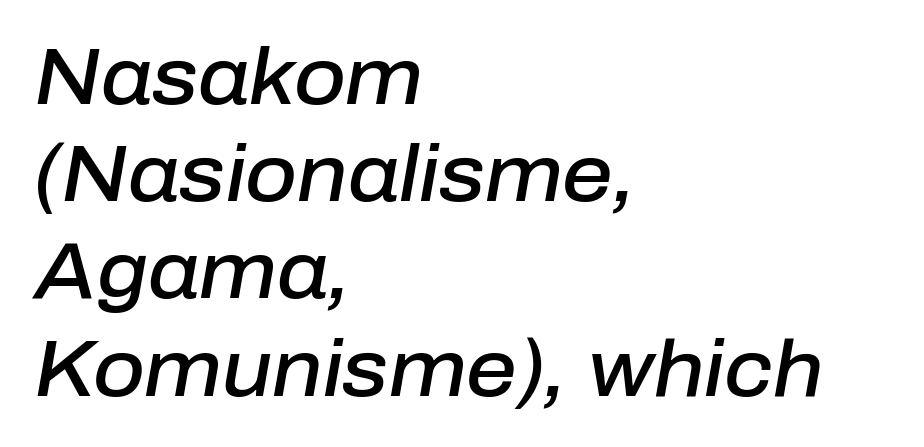
Looking at the ascenders, they clearly lean. Clear beneath every line of the passage. The letters advance in unequal steps, a hallmark of proportional type. Left-aligned paragraph, ragged on the right. Emphasis by weight is partial: semibold.
